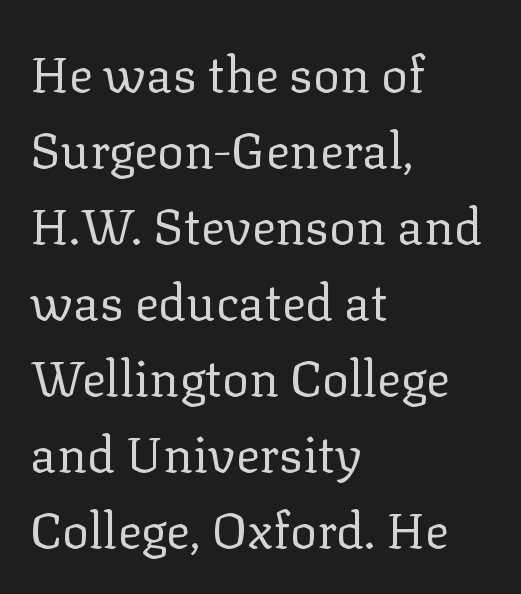
Each new line begins a customary step beneath the previous one. The rendering keeps characters at their native spacing. Rendered with straight, roman letterforms. Each letter keeps its own natural width here, so spacing adapts to shape. To sum up the face: it has serifs. The gap between lines stays unmarked.
